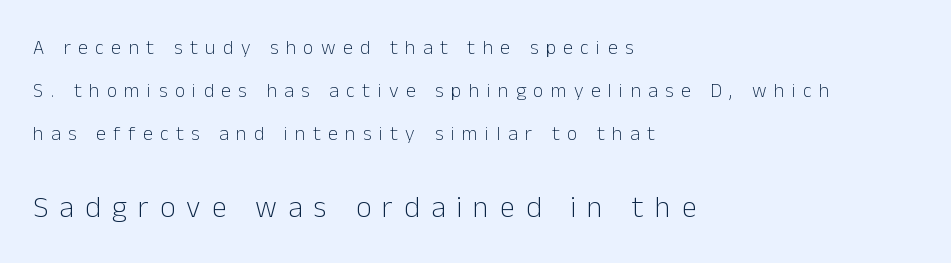
The face used here is proportionally spaced, like ordinary book or web type. The letterforms sit at book weight or below. Horizontal bands of white between lines are thick stripes. Serif or sans? Sans — the stroke terminals are bare.
